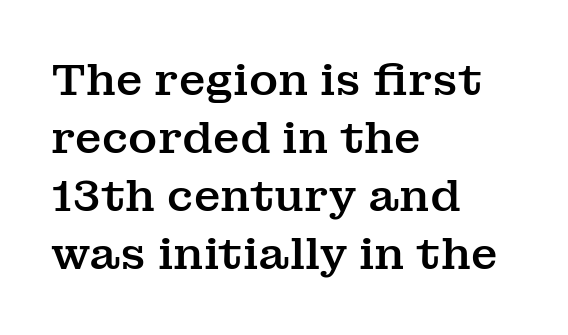
{"serif": "yes", "italic": "no", "width": "normal", "stroke_contrast": "medium", "x_height": "medium", "monospaced": "no", "underline": "no", "align": "left", "line_spacing": "normal", "line_spacing_ratio": 1.32, "letter_spacing": "normal", "letter_spacing_em": 0.0, "glyph_px": 44}
